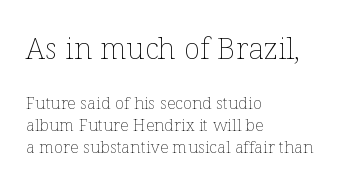
Inter-character spacing is left at the font's built-in metrics. Here the designer chose a conventional face with non-uniform glyph widths. Block one is the big one; block two sits smaller underneath. A normal amount of white space separates one row of letters from the next. The lettering holds an erect, upright posture throughout. The space directly below the letters is spotless.
